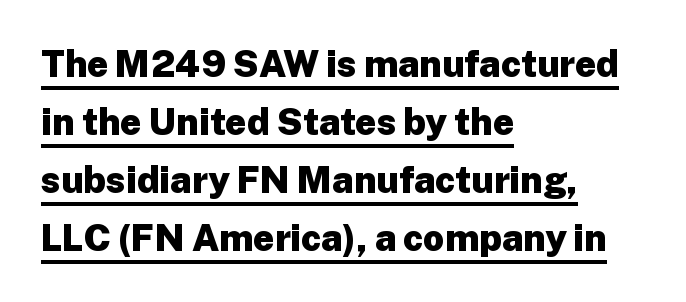
{"serif": "no", "italic": "no", "bold": "yes", "weight": "heavy", "width": "normal", "stroke_contrast": "low", "x_height": "medium", "monospaced": "no", "underline": "yes", "align": "left", "line_spacing": "normal", "line_spacing_ratio": 1.57, "letter_spacing": "normal", "letter_spacing_em": 0.0, "glyph_px": 37}
